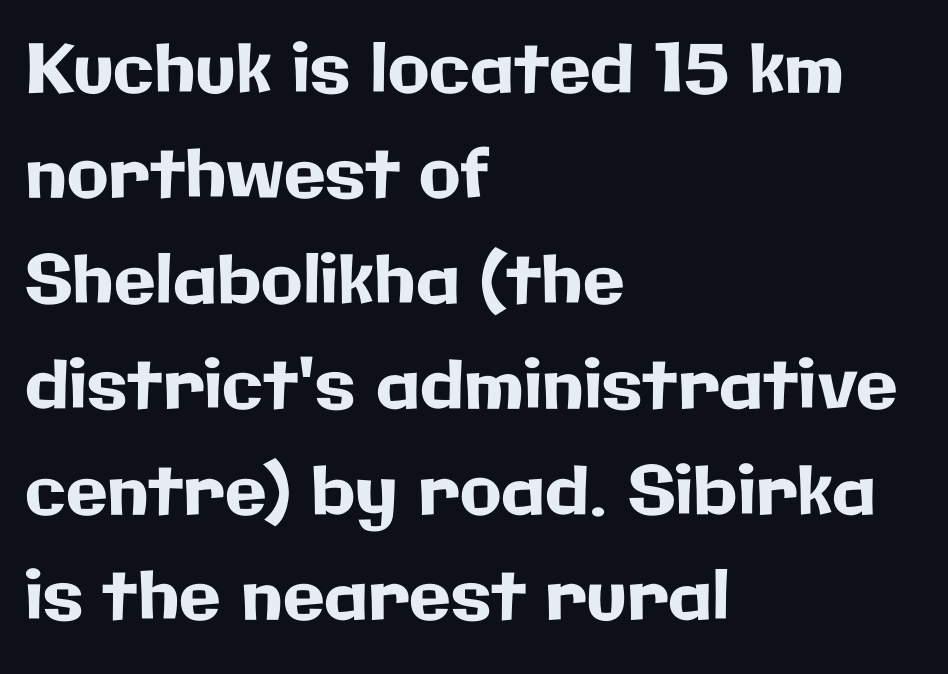
Q: Is the text italic (slanted)? A: No, it is upright.
Q: Is the typeface a serif or a sans-serif typeface? A: Sans-serif.
Q: Is the text underlined? A: No.
Q: How is the paragraph aligned? A: Left-aligned.
Q: Is the spacing between letters normal or unusually wide? A: Normal.
Q: Is the spacing between lines tight, normal or loose? A: Normal.
Q: Width (condensed, normal, or wide)? A: Normal.
Q: Stroke contrast? A: Low.
Q: x-height? A: Medium.
Q: Monospaced? A: No.
